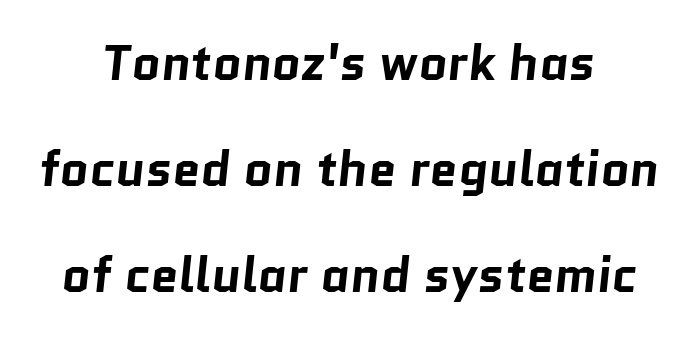
{"serif": "no", "bold": "yes", "weight": "bold", "width": "normal", "stroke_contrast": "low", "x_height": "medium", "monospaced": "no", "underline": "no", "align": "center", "line_spacing": "loose", "line_spacing_ratio": 2.12, "letter_spacing": "normal", "letter_spacing_em": 0.0, "glyph_px": 50}
